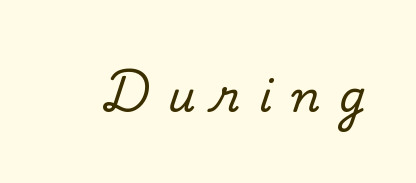
The image shows 43 px serif type; set unusually wide letter spacing (+0.45 em), not underlined; low stroke contrast and a small x-height.
